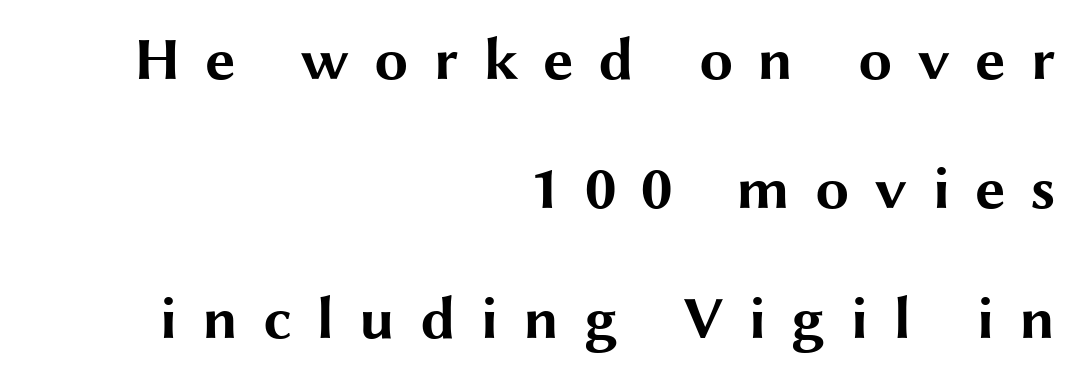
{"serif": "no", "italic": "no", "bold": "yes", "weight": "bold", "width": "wide", "stroke_contrast": "medium", "x_height": "medium", "monospaced": "no", "underline": "no", "align": "right", "line_spacing": "loose", "line_spacing_ratio": 2.12, "letter_spacing": "wide", "letter_spacing_em": 0.4, "glyph_px": 61}
